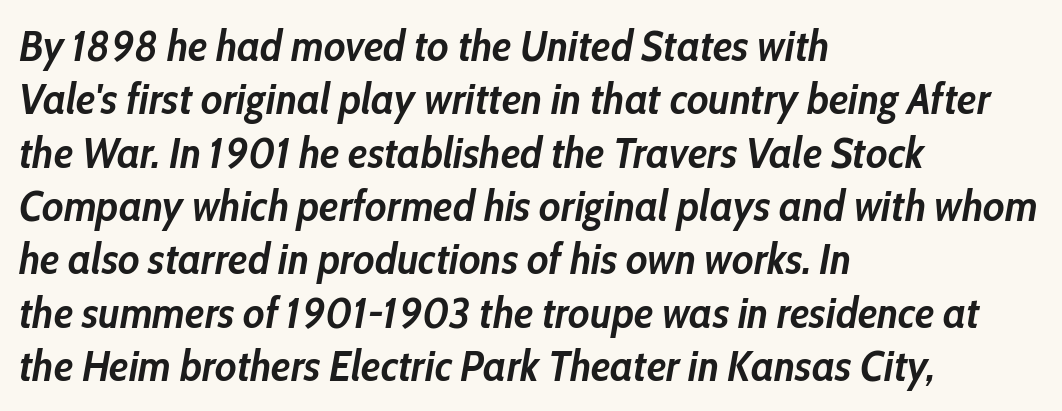
Spacing between characters is what you'd get straight out of the box. Caption: multi-line text, flush left, ragged right. The face used here is proportionally spaced, like ordinary book or web type. The axis of the letterforms is tilted away from vertical. Check under the words: just untouched page.
